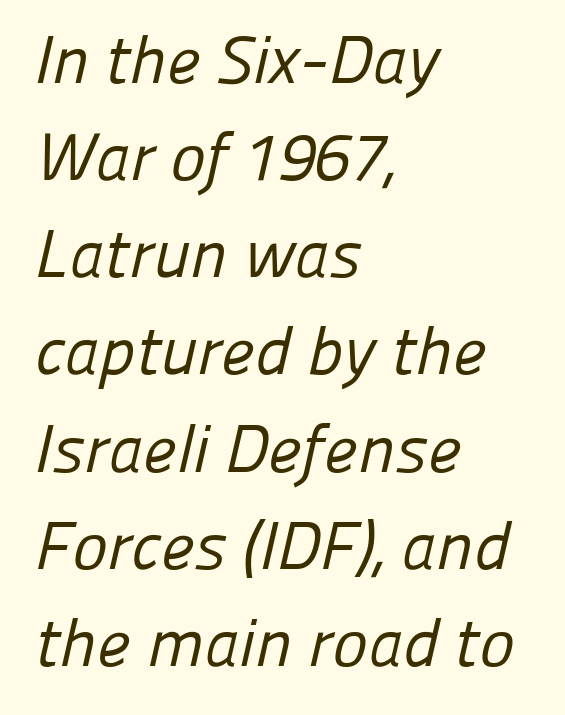
Q: Is the text bold? A: No.
Q: Is the typeface a serif or a sans-serif typeface? A: Sans-serif.
Q: Is the text underlined? A: No.
Q: How is the paragraph aligned? A: Left-aligned.
Q: Is the spacing between letters normal or unusually wide? A: Normal.
Q: Is the spacing between lines tight, normal or loose? A: Normal.
Q: Width (condensed, normal, or wide)? A: Normal.
Q: Stroke contrast? A: Low.
Q: x-height? A: Medium.
Q: Monospaced? A: No.
